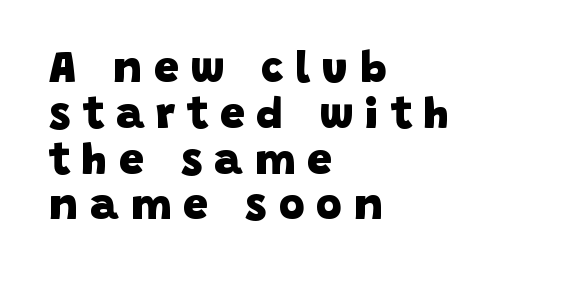
On the weight axis this lands at bold, roughly 700. The letters carry no serifs — their stems end cleanly without finishing strokes. Whoever set this chose condensed vertical rhythm over breathing room. All the whitespace from short lines collects on the right.
